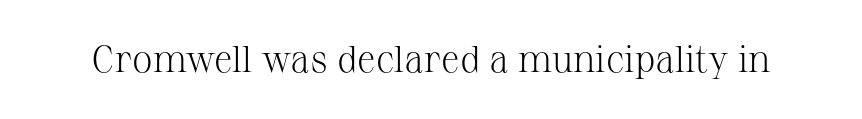
Q: Is the text bold? A: No.
Q: Is the text italic (slanted)? A: No, it is upright.
Q: Is the typeface a serif or a sans-serif typeface? A: Serif.
Q: Is the text underlined? A: No.
Q: Is the spacing between letters normal or unusually wide? A: Normal.
Q: Width (condensed, normal, or wide)? A: Normal.
Q: Stroke contrast? A: Medium.
Q: x-height? A: Medium.
Q: Monospaced? A: No.
